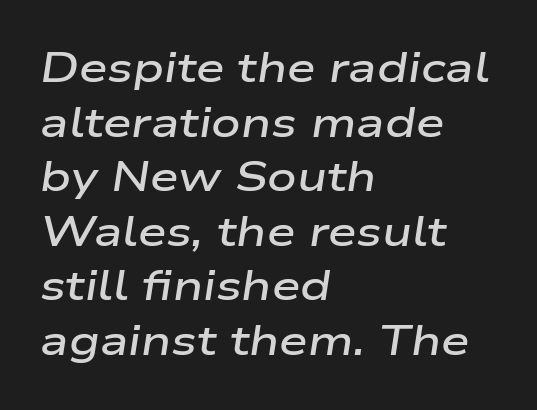
Q: Is the text bold? A: Semi-bold.
Q: Is the text italic (slanted)? A: Yes, it leans right by about 9 degrees.
Q: Is the text underlined? A: No.
Q: How is the paragraph aligned? A: Left-aligned.
Q: Is the spacing between letters normal or unusually wide? A: Normal.
Q: Is the spacing between lines tight, normal or loose? A: Normal.
Q: Width (condensed, normal, or wide)? A: Wide.
Q: Stroke contrast? A: Low.
Q: x-height? A: Medium.
Q: Monospaced? A: No.
